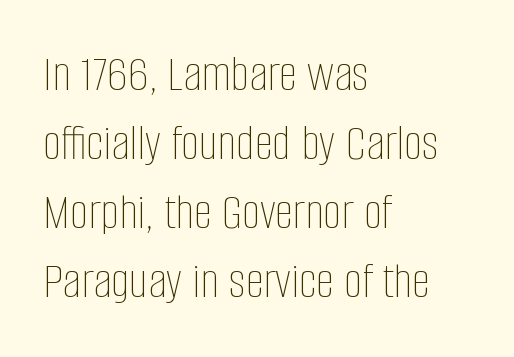
The image shows 52 px thin, condensed type, upright; set left-aligned, normal line spacing (1.33x), normal letter spacing, not underlined; low stroke contrast and a large x-height.
